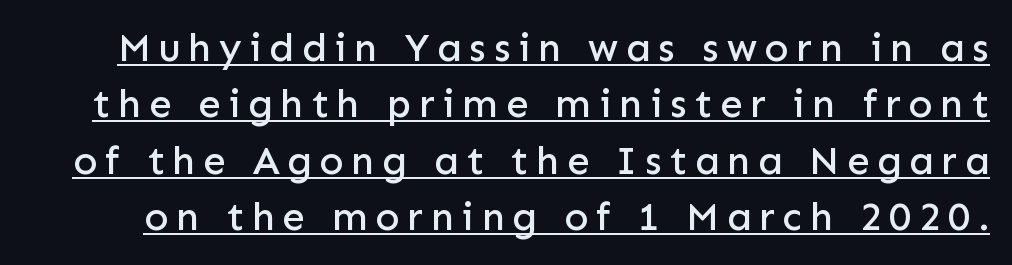
A normal amount of white space separates one row of letters from the next. These characters rest on top of a visible drawn line. The text was rendered using a sans face with plain stroke endings. A typesetter would call this proportional, since set widths differ per character. Upright lettering throughout.
